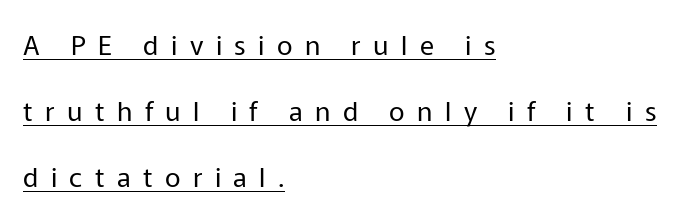
Q: Is the text bold? A: No.
Q: Is the text italic (slanted)? A: No, it is upright.
Q: Is the text underlined? A: Yes.
Q: How is the paragraph aligned? A: Left-aligned.
Q: Is the spacing between letters normal or unusually wide? A: Unusually wide.
Q: Is the spacing between lines tight, normal or loose? A: Loose.
